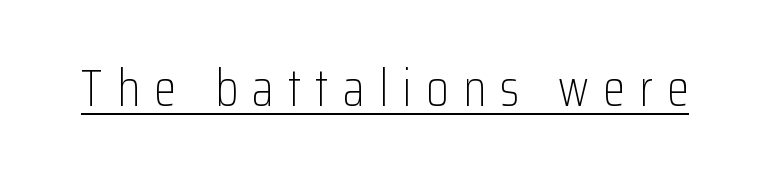
{"serif": "no", "italic": "no", "bold": "no", "weight": "light", "width": "condensed", "stroke_contrast": "low", "x_height": "medium", "monospaced": "no", "underline": "yes", "letter_spacing": "wide", "letter_spacing_em": 0.28, "glyph_px": 51}
